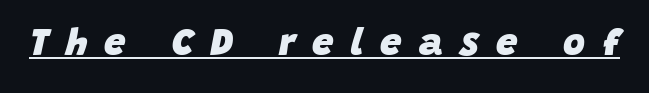
{"italic": "yes", "lean": "right", "slant_degrees": 15, "bold": "yes", "weight": "heavy", "width": "normal", "stroke_contrast": "low", "x_height": "large", "monospaced": "no", "underline": "yes", "letter_spacing": "wide", "letter_spacing_em": 0.45, "glyph_px": 38}
